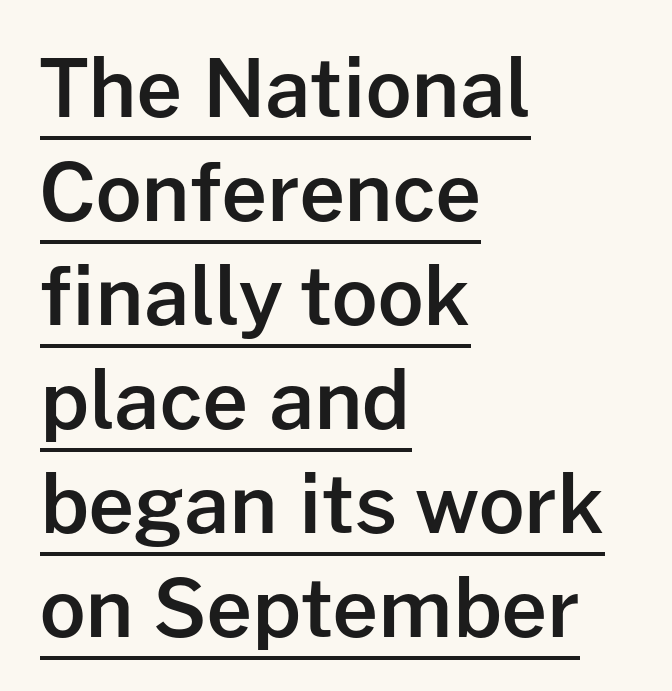
{"serif": "no", "italic": "no", "bold": "semi", "weight": "semibold", "width": "normal", "stroke_contrast": "low", "x_height": "medium", "monospaced": "no", "underline": "yes", "align": "left", "line_spacing": "normal", "line_spacing_ratio": 1.3, "letter_spacing": "normal", "letter_spacing_em": 0.0, "glyph_px": 80}
